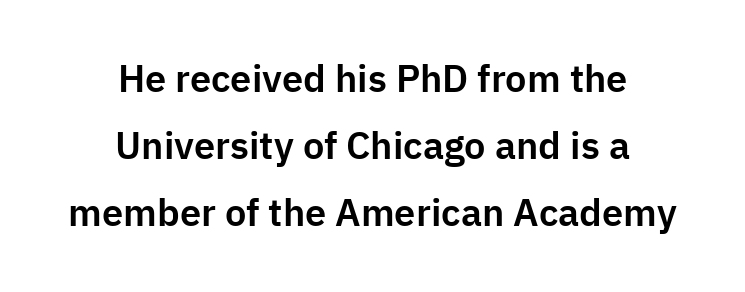
Do the letters lean? They stand straight. Check under the words: just untouched page. Each letter keeps its own natural width here, so spacing adapts to shape. The compositor balanced each line on the midline. The type family on display is of the sans-serif kind. Tracking here is standard; glyphs follow each other at the usual distance.
